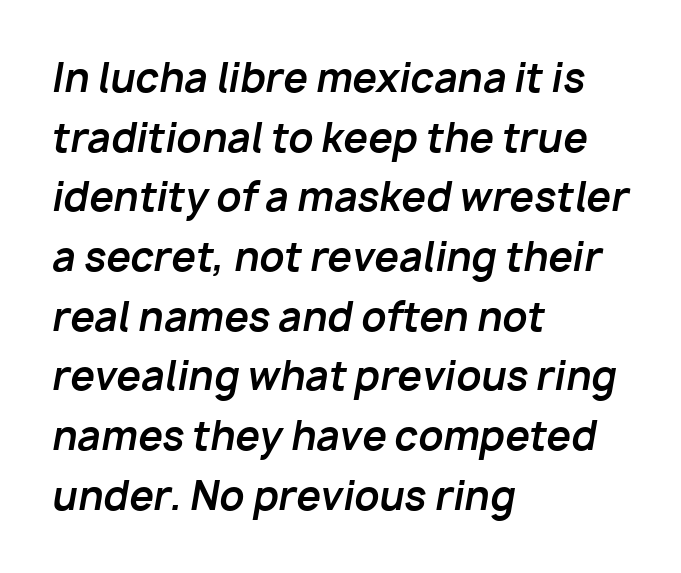
{"italic": "yes", "lean": "right", "slant_degrees": 10, "bold": "yes", "weight": "bold", "width": "normal", "stroke_contrast": "low", "x_height": "medium", "monospaced": "no", "underline": "no", "align": "left", "line_spacing": "normal", "line_spacing_ratio": 1.53, "letter_spacing": "normal", "letter_spacing_em": 0.0, "glyph_px": 39}
